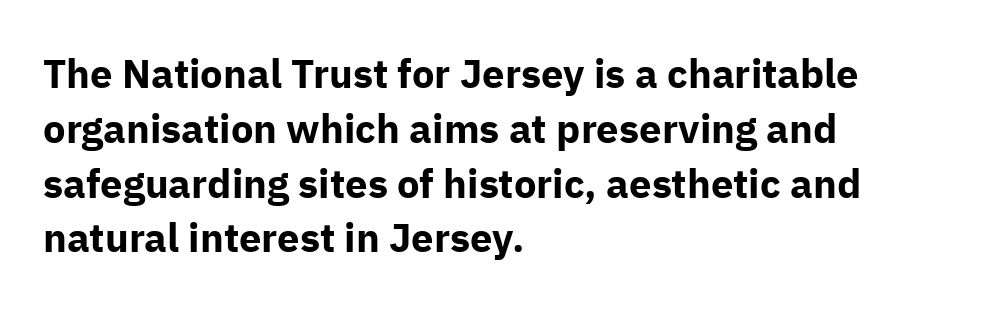
The image shows 40 px bold sans-serif type, upright; set left-aligned, normal line spacing (1.37x), normal letter spacing, not underlined; low stroke contrast and a medium x-height.
